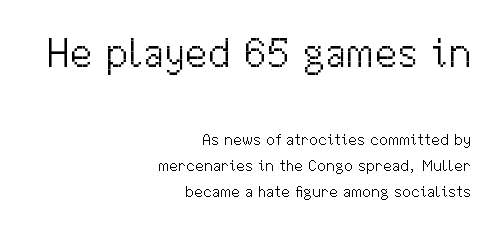
The image shows 41 px light sans-serif type, upright; set right-aligned, normal line spacing (1.63x), normal letter spacing, not underlined; the first (top) block is 2.56x larger; medium stroke contrast and a medium x-height.
